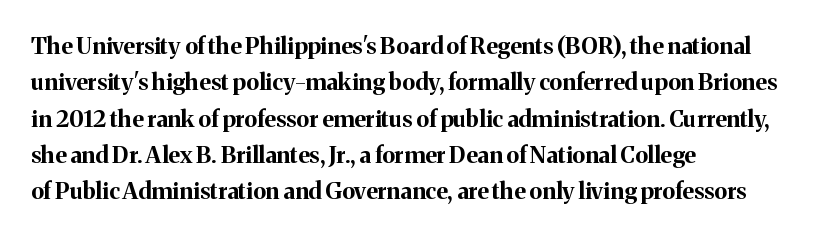
The text block is weighted toward the left margin, trailing off unevenly rightward. These lines carry a lot of weight — the face is fully bold. The letters stand upright; this is a roman face. Each row of text sits above clean, open space. This rendering leaves character spacing at its baseline value.
